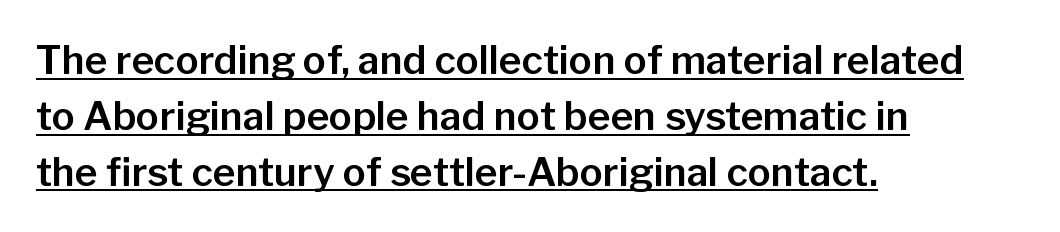
{"serif": "no", "italic": "no", "width": "normal", "stroke_contrast": "low", "x_height": "medium", "monospaced": "no", "underline": "yes", "align": "left", "line_spacing": "normal", "line_spacing_ratio": 1.43, "letter_spacing": "normal", "letter_spacing_em": 0.0, "glyph_px": 39}
